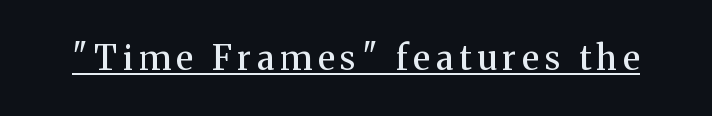
The image shows 34 px semibold serif type, upright; set underlined; medium stroke contrast and a medium x-height.
